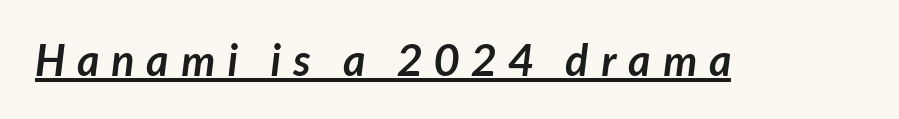
{"serif": "no", "bold": "yes", "weight": "semibold", "width": "normal", "stroke_contrast": "low", "x_height": "medium", "monospaced": "no", "underline": "yes", "letter_spacing": "wide", "letter_spacing_em": 0.28, "glyph_px": 43}
